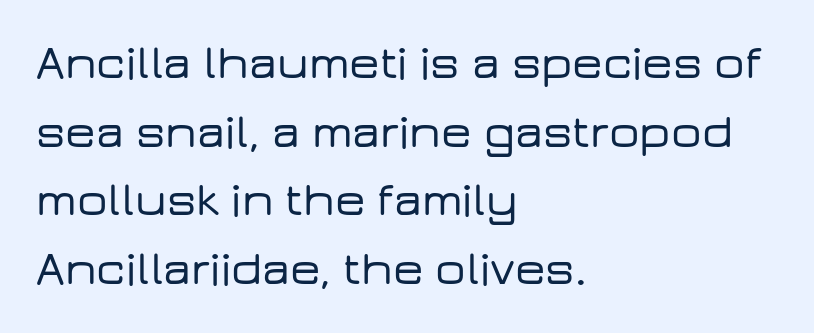
{"serif": "no", "italic": "no", "width": "wide", "stroke_contrast": "low", "x_height": "medium", "monospaced": "no", "underline": "no", "align": "left", "line_spacing": "normal", "line_spacing_ratio": 1.43, "letter_spacing": "normal", "letter_spacing_em": 0.0, "glyph_px": 48}
